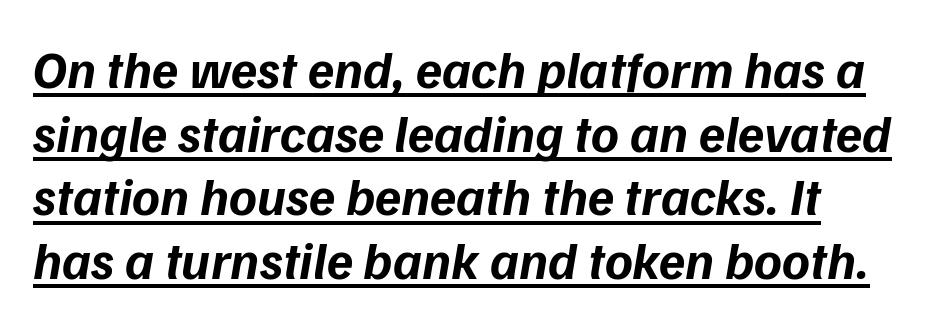
The image shows 53 px bold type, italic (leaning right); set line spacing 1.2x, normal letter spacing, underlined; low stroke contrast and a medium x-height.
